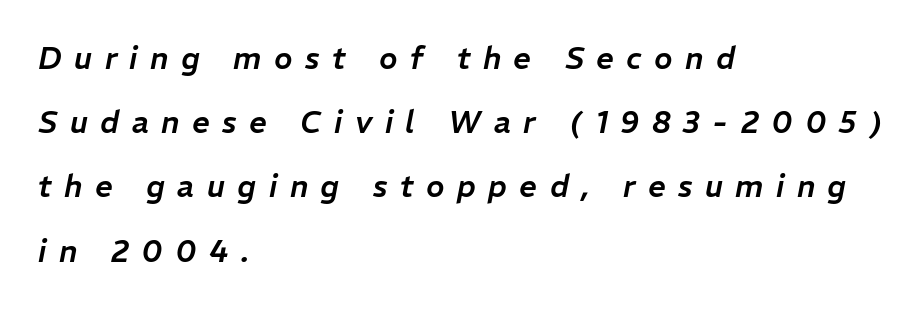
{"italic": "yes", "lean": "right", "slant_degrees": 11, "width": "normal", "stroke_contrast": "low", "x_height": "medium", "monospaced": "no", "underline": "no", "align": "left", "line_spacing": "loose", "line_spacing_ratio": 2.07, "letter_spacing": "wide", "letter_spacing_em": 0.4, "glyph_px": 31}
